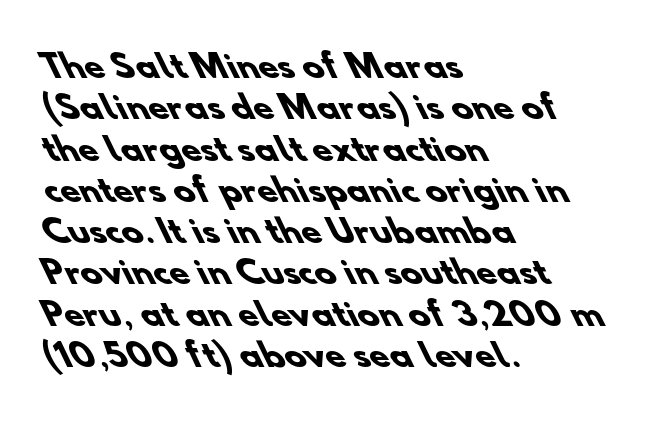
{"serif": "no", "bold": "yes", "weight": "heavy", "width": "normal", "stroke_contrast": "low", "x_height": "small", "monospaced": "no", "underline": "no", "align": "left", "line_spacing": "normal", "line_spacing_ratio": 1.29, "letter_spacing": "normal", "letter_spacing_em": 0.0, "glyph_px": 32}
